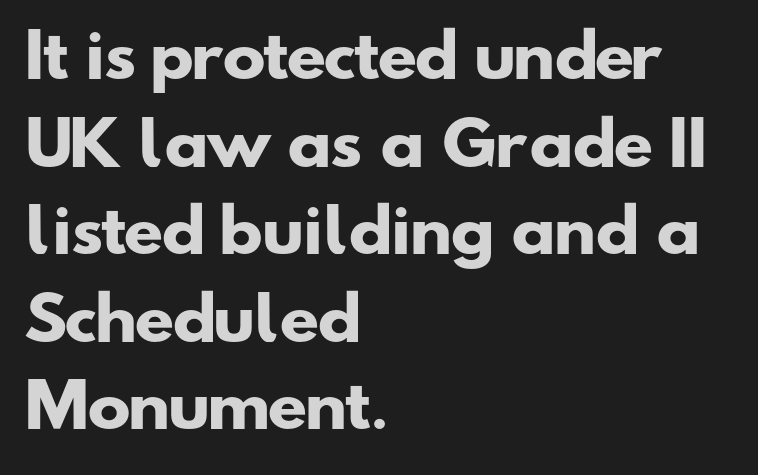
Bare-footed words on every line. A dark, heavy texture on the line: the type is bold. Reading down the block, your eye returns to a fixed left position each line. Is this a sans? Yes — the strokes have no serifs. Character widths vary here, with narrow letters taking less room than wide ones.
